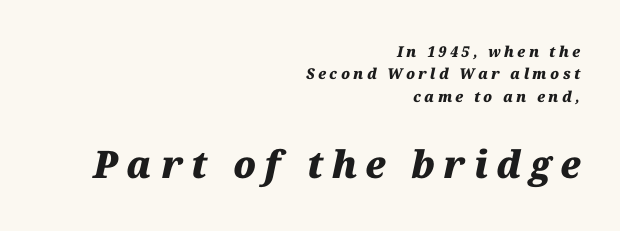
{"italic": "yes", "lean": "right", "slant_degrees": 12, "bold": "yes", "weight": "heavy", "width": "normal", "stroke_contrast": "medium", "x_height": "medium", "monospaced": "no", "underline": "no", "align": "right", "line_spacing": "normal", "line_spacing_ratio": 1.49, "letter_spacing": "wide", "letter_spacing_em": 0.22, "larger_block": "second", "size_ratio": 2.53, "glyph_px": 38}
